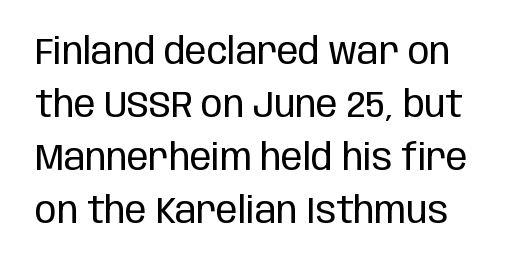
The image shows 36 px regular-weight, condensed sans-serif type, upright; set normal line spacing (1.47x), normal letter spacing, not underlined; low stroke contrast and a large x-height.
